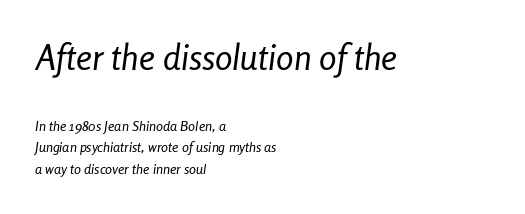
{"italic": "yes", "lean": "right", "slant_degrees": 8, "bold": "no", "weight": "regular", "width": "condensed", "stroke_contrast": "low", "x_height": "medium", "monospaced": "no", "underline": "no", "align": "left", "line_spacing": "normal", "line_spacing_ratio": 1.54, "letter_spacing": "normal", "letter_spacing_em": 0.0, "larger_block": "first", "size_ratio": 2.5, "glyph_px": 35}
